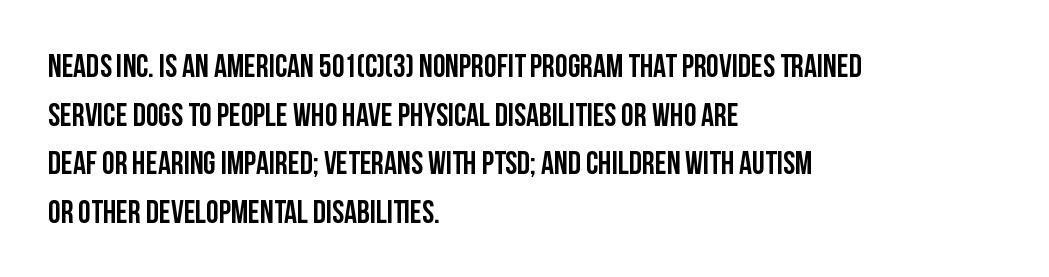
The image shows 32 px condensed sans-serif type, upright; set left-aligned, normal line spacing (1.52x), normal letter spacing, not underlined; low stroke contrast and a large x-height.
